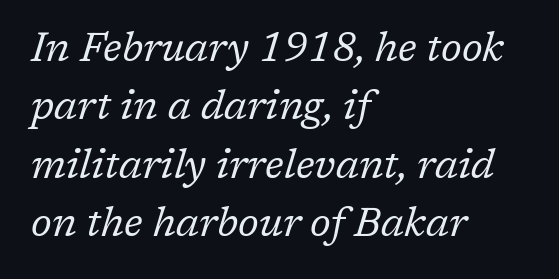
The baseline area is clear. Does the lettering tilt? It does — this is italic. The letters advance in unequal steps, a hallmark of proportional type. The typeface chosen for these lines features serifs. Short and long lines alike share a common starting point at left.
